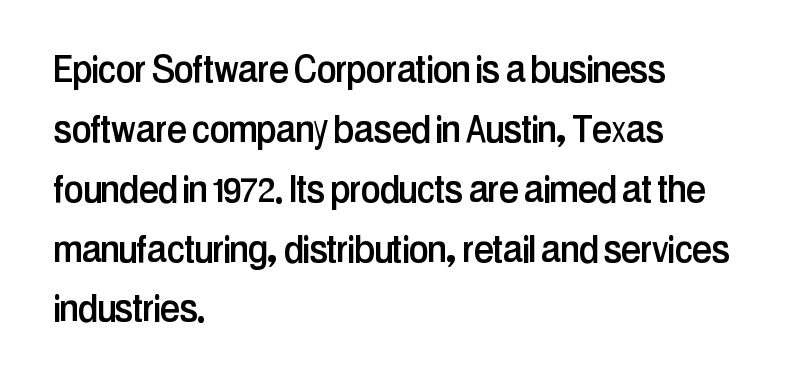
The image shows 45 px condensed sans-serif type, upright; set left-aligned, normal line spacing (1.33x), normal letter spacing, not underlined; low stroke contrast and a medium x-height.
